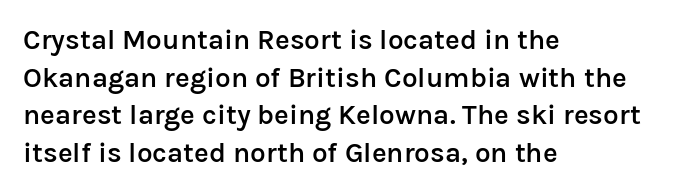
{"serif": "no", "italic": "no", "bold": "semi", "weight": "semibold", "width": "normal", "stroke_contrast": "low", "x_height": "medium", "monospaced": "no", "underline": "no", "align": "left", "line_spacing": "normal", "line_spacing_ratio": 1.34, "letter_spacing": "normal", "letter_spacing_em": 0.0, "glyph_px": 28}
